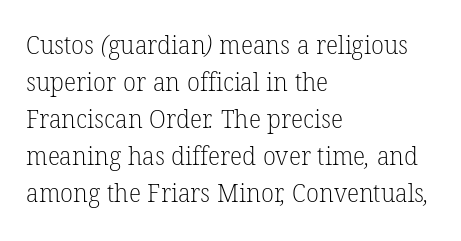
The image shows 26 px text type; set left-aligned, normal line spacing (1.42x), normal letter spacing, not underlined.
